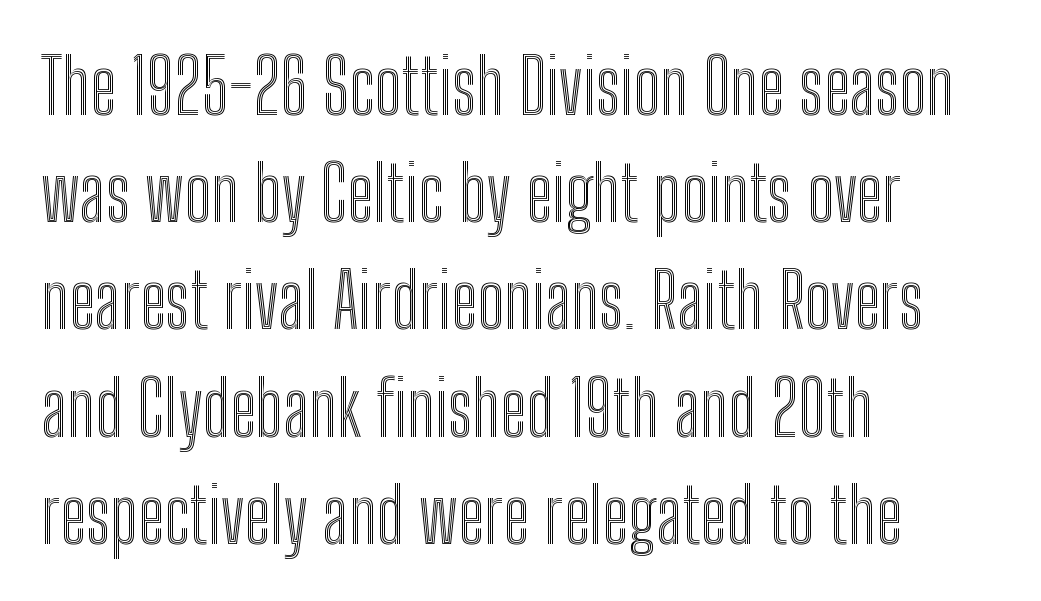
{"italic": "no", "width": "condensed", "x_height": "medium", "monospaced": "no", "underline": "no", "align": "left", "line_spacing": "normal", "line_spacing_ratio": 1.43, "letter_spacing": "normal", "letter_spacing_em": 0.0, "glyph_px": 75}
